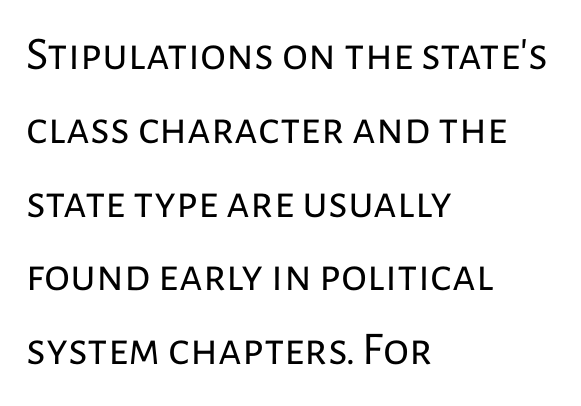
Varying glyph widths throughout — classic text-font behaviour. Nothing heavy about these letters — not bold at all. Teacher's note: observe the even left margin — that is flush-left alignment. The face used here is rendered with its standard letterfit. Does the lettering tilt? It doesn't — this is upright. Does the type have serifs? No, each stem ends abruptly.
